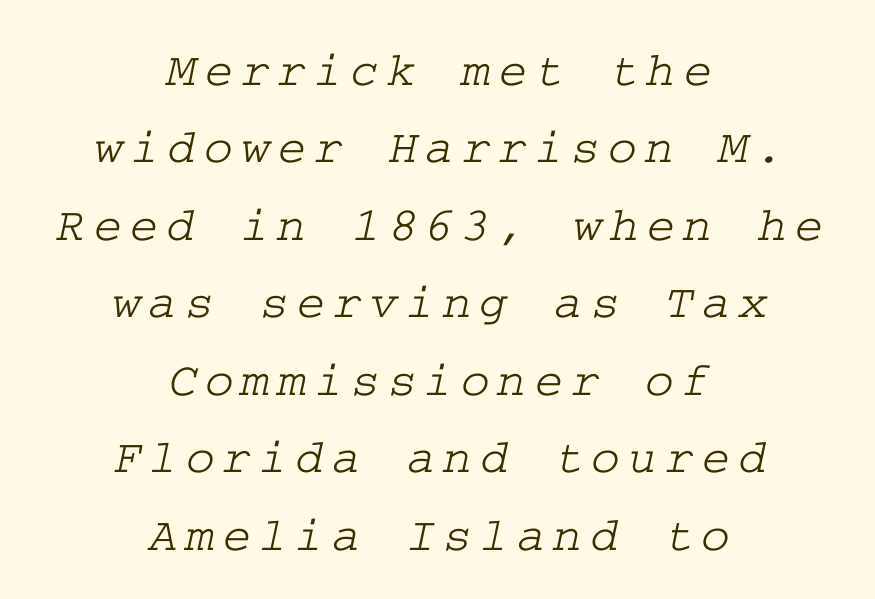
Q: Is the typeface a serif or a sans-serif typeface? A: Serif.
Q: Is the text underlined? A: No.
Q: How is the paragraph aligned? A: Centered.
Q: Is the spacing between lines tight, normal or loose? A: Normal.
Q: Width (condensed, normal, or wide)? A: Wide.
Q: Stroke contrast? A: Low.
Q: x-height? A: Medium.
